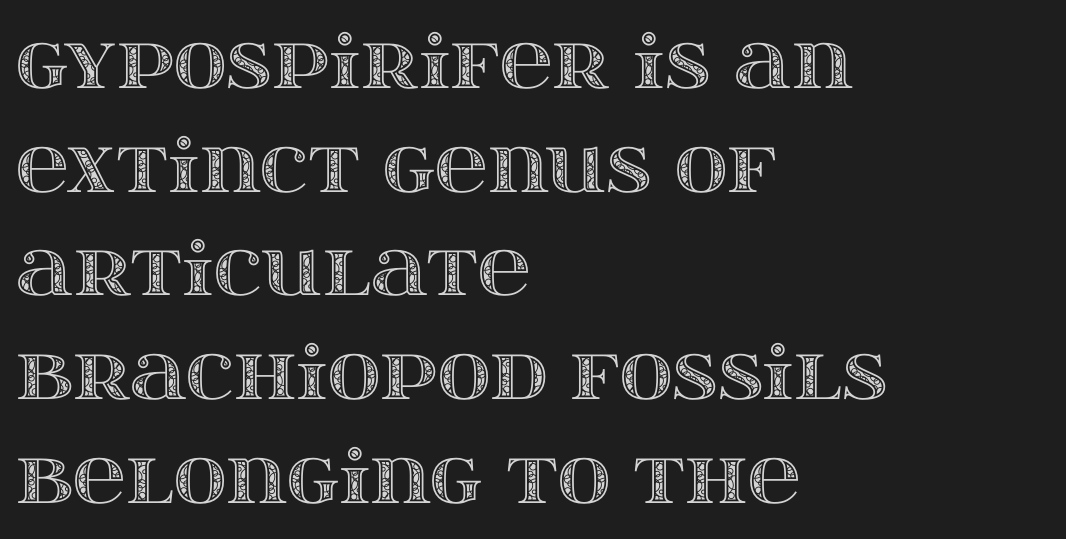
Q: Is the text italic (slanted)? A: No, it is upright.
Q: Is the text underlined? A: No.
Q: How is the paragraph aligned? A: Left-aligned.
Q: Is the spacing between letters normal or unusually wide? A: Normal.
Q: Is the spacing between lines tight, normal or loose? A: Normal.
Q: Width (condensed, normal, or wide)? A: Wide.
Q: x-height? A: Large.
Q: Monospaced? A: No.
